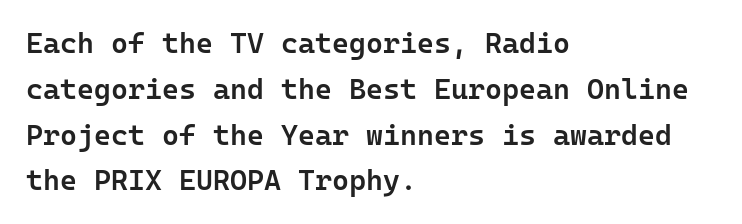
Q: Is the text bold? A: Semi-bold.
Q: Is the text italic (slanted)? A: No, it is upright.
Q: Is the typeface a serif or a sans-serif typeface? A: Sans-serif.
Q: Is the text underlined? A: No.
Q: How is the paragraph aligned? A: Left-aligned.
Q: Is the spacing between letters normal or unusually wide? A: Normal.
Q: Is the spacing between lines tight, normal or loose? A: Normal.
Q: Width (condensed, normal, or wide)? A: Normal.
Q: Stroke contrast? A: Low.
Q: x-height? A: Medium.
Q: Monospaced? A: Yes.
